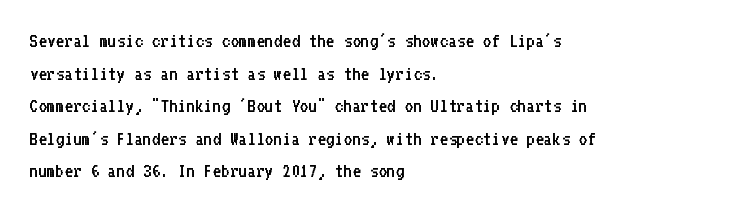
{"italic": "no", "bold": "no", "underline": "no", "align": "left", "line_spacing": "normal", "line_spacing_ratio": 1.55, "letter_spacing": "normal", "letter_spacing_em": 0.0, "glyph_px": 21}
